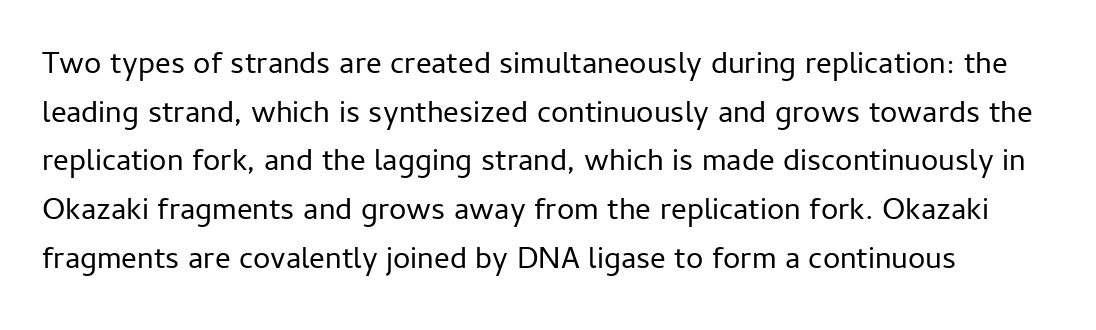
{"serif": "no", "italic": "no", "bold": "no", "weight": "regular", "width": "normal", "stroke_contrast": "low", "x_height": "medium", "monospaced": "no", "underline": "no", "line_spacing": "normal", "line_spacing_ratio": 1.57, "letter_spacing": "normal", "letter_spacing_em": 0.0, "glyph_px": 31}
